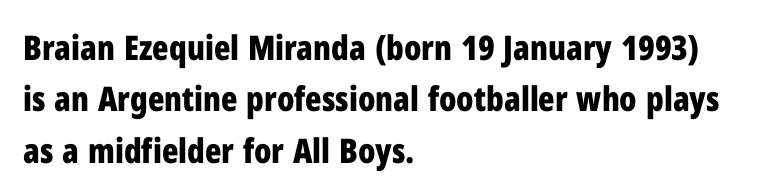
Q: Is the text bold? A: Yes.
Q: Is the text italic (slanted)? A: No, it is upright.
Q: Is the typeface a serif or a sans-serif typeface? A: Sans-serif.
Q: Is the text underlined? A: No.
Q: How is the paragraph aligned? A: Left-aligned.
Q: Is the spacing between letters normal or unusually wide? A: Normal.
Q: Is the spacing between lines tight, normal or loose? A: Normal.
Q: Width (condensed, normal, or wide)? A: Condensed.
Q: Stroke contrast? A: Low.
Q: x-height? A: Medium.
Q: Monospaced? A: No.
